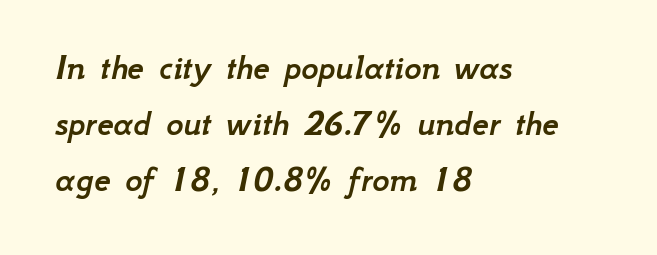
The image shows 37 px text type, italic (leaning right); set left-aligned, normal line spacing (1.51x), normal letter spacing, not underlined; low stroke contrast and a small x-height.
